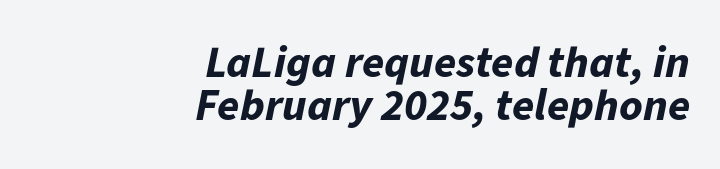
The image shows 45 px bold type, italic (leaning right); set right-aligned, tight line spacing (0.96x), normal letter spacing, not underlined; low stroke contrast and a medium x-height.
